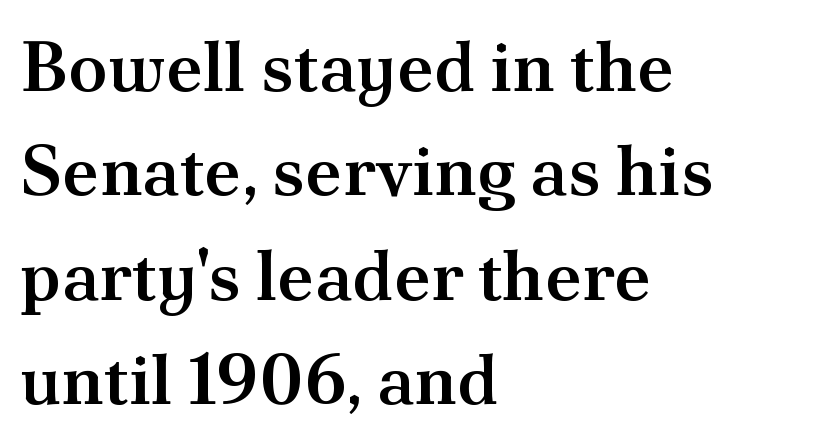
The image shows 71 px semibold serif type, upright; set left-aligned, normal line spacing (1.47x), normal letter spacing, not underlined; medium stroke contrast and a small x-height.
